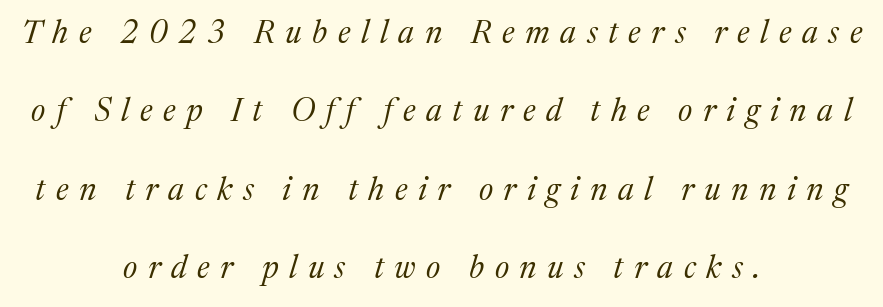
{"serif": "yes", "italic": "yes", "lean": "right", "slant_degrees": 17, "bold": "no", "weight": "regular", "width": "normal", "stroke_contrast": "medium", "x_height": "medium", "monospaced": "no", "underline": "no", "align": "center", "line_spacing": "loose", "line_spacing_ratio": 2.45, "letter_spacing": "wide", "letter_spacing_em": 0.33, "glyph_px": 32}
